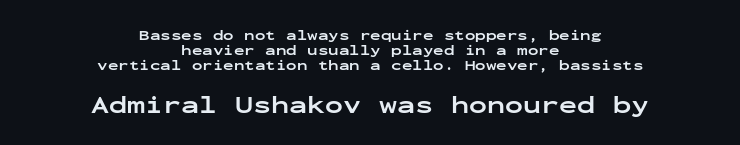
{"italic": "no", "bold": "yes", "underline": "no", "align": "center", "line_spacing": "tight", "line_spacing_ratio": 1.08, "letter_spacing": "normal", "letter_spacing_em": 0.0, "larger_block": "second", "size_ratio": 1.71, "glyph_px": 24}
